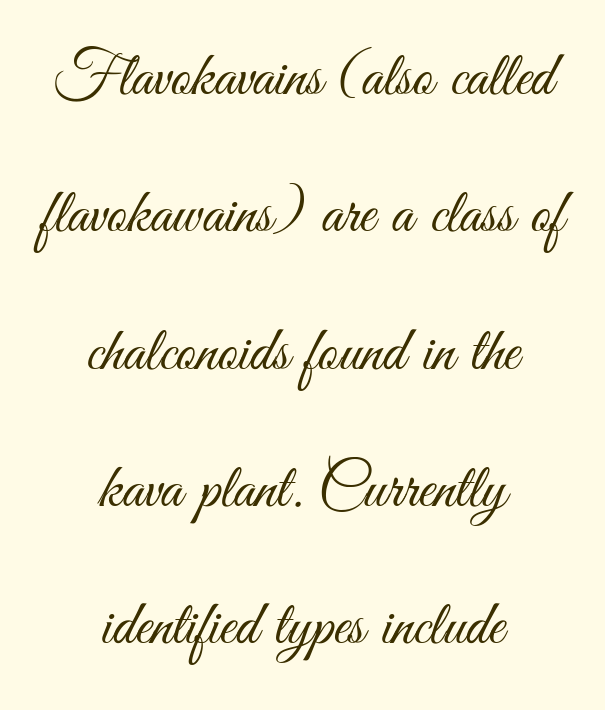
Q: Is the text bold? A: No.
Q: Is the text italic (slanted)? A: Yes.
Q: Is the typeface a serif or a sans-serif typeface? A: Sans-serif.
Q: Is the text underlined? A: No.
Q: How is the paragraph aligned? A: Centered.
Q: Is the spacing between letters normal or unusually wide? A: Normal.
Q: Is the spacing between lines tight, normal or loose? A: Loose.
Q: Width (condensed, normal, or wide)? A: Condensed.
Q: Stroke contrast? A: Medium.
Q: x-height? A: Small.
Q: Monospaced? A: No.
